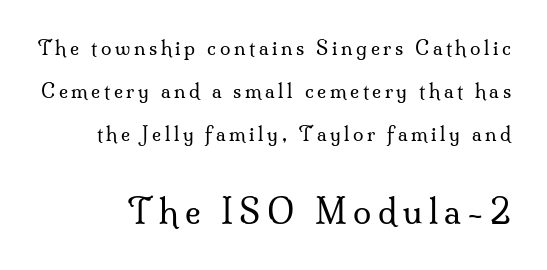
Q: Is the text bold? A: No.
Q: Is the text italic (slanted)? A: No, it is upright.
Q: Is the typeface a serif or a sans-serif typeface? A: Serif.
Q: Is the text underlined? A: No.
Q: How is the paragraph aligned? A: Right-aligned.
Q: Is the spacing between lines tight, normal or loose? A: Loose.
Q: Which block of text is set in a larger size, the first (top) or the second (bottom)? A: The second (bottom) one.
Q: Width (condensed, normal, or wide)? A: Normal.
Q: Stroke contrast? A: Medium.
Q: x-height? A: Small.
Q: Monospaced? A: No.
